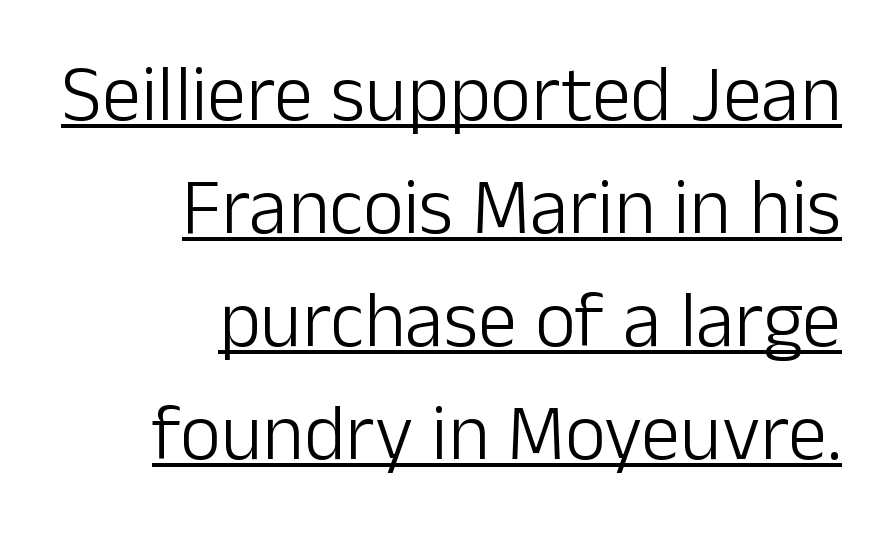
{"serif": "no", "italic": "no", "bold": "no", "weight": "light", "width": "normal", "stroke_contrast": "low", "x_height": "medium", "monospaced": "no", "underline": "yes", "align": "right", "line_spacing": "normal", "line_spacing_ratio": 1.43, "letter_spacing": "normal", "letter_spacing_em": 0.0, "glyph_px": 79}
